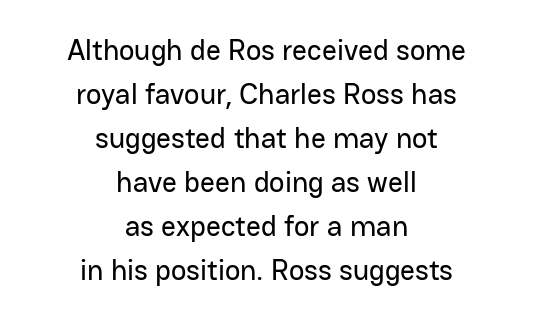
Q: Is the text italic (slanted)? A: No, it is upright.
Q: Is the typeface a serif or a sans-serif typeface? A: Sans-serif.
Q: Is the text underlined? A: No.
Q: How is the paragraph aligned? A: Centered.
Q: Is the spacing between letters normal or unusually wide? A: Normal.
Q: Is the spacing between lines tight, normal or loose? A: Normal.
Q: Width (condensed, normal, or wide)? A: Normal.
Q: Stroke contrast? A: Low.
Q: x-height? A: Medium.
Q: Monospaced? A: No.
